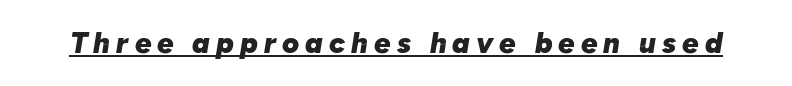
The image shows 29 px heavy type, italic (leaning right); set unusually wide letter spacing (+0.21 em), underlined; low stroke contrast and a medium x-height.
